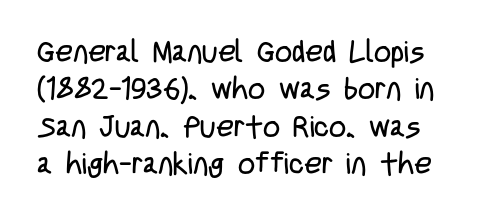
The image shows 30 px regular-weight, condensed sans-serif type, upright; set normal line spacing (1.25x), normal letter spacing, not underlined; low stroke contrast and a large x-height.
